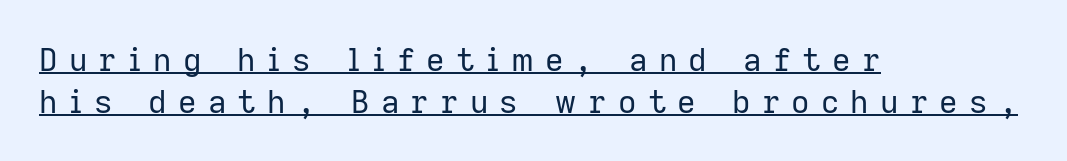
{"serif": "no", "italic": "no", "bold": "no", "weight": "regular", "width": "normal", "stroke_contrast": "low", "x_height": "medium", "monospaced": "no", "underline": "yes", "align": "left", "line_spacing": "normal", "line_spacing_ratio": 1.3, "letter_spacing": "wide", "letter_spacing_em": 0.35, "glyph_px": 32}
